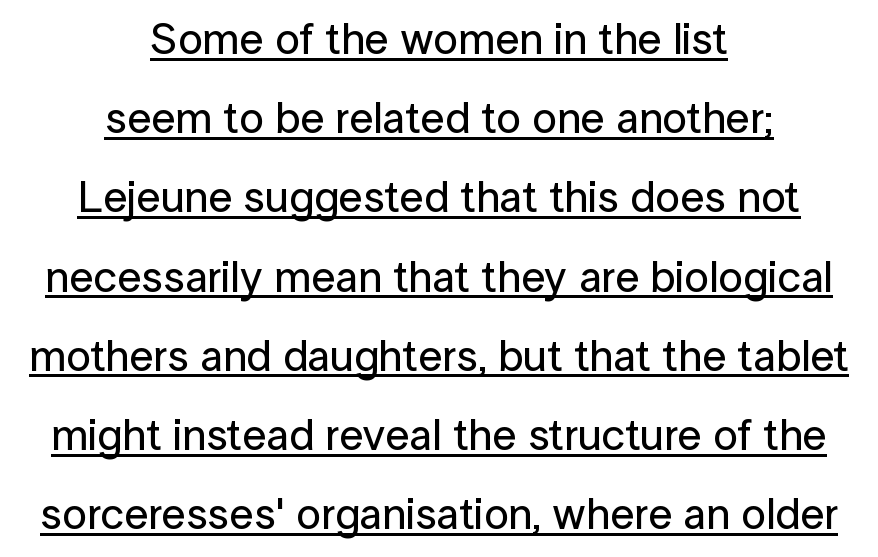
Spacing between characters is what you'd get straight out of the box. The lines in this sample share a center point and differ in where they start and stop. Beneath each row of characters lies a ruled line. Think of a printed novel: that variable character pitch is what you see here. No feet cap the strokes, marking this as sans-serif type.
